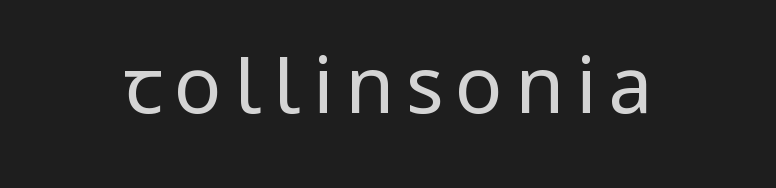
Q: Is the text bold? A: No.
Q: Is the text italic (slanted)? A: No, it is upright.
Q: Is the typeface a serif or a sans-serif typeface? A: Sans-serif.
Q: Is the text underlined? A: No.
Q: Width (condensed, normal, or wide)? A: Condensed.
Q: Stroke contrast? A: Low.
Q: x-height? A: Large.
Q: Monospaced? A: No.
